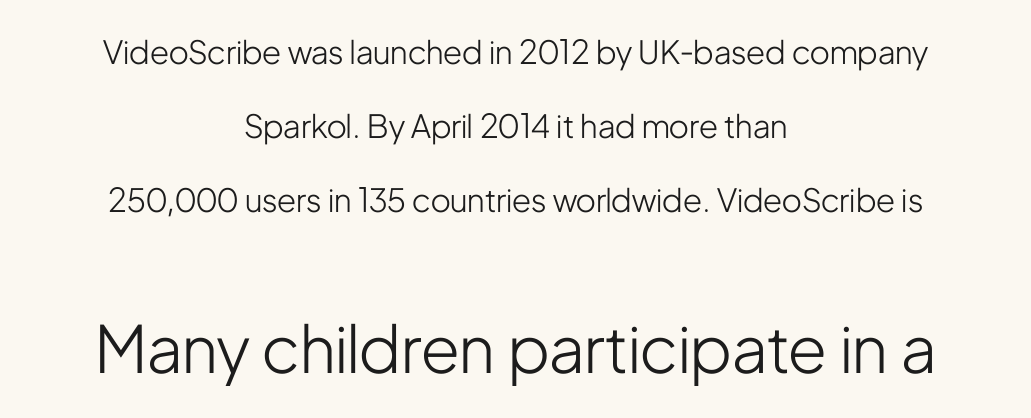
{"serif": "no", "italic": "no", "bold": "no", "weight": "light", "width": "condensed", "stroke_contrast": "low", "x_height": "medium", "monospaced": "no", "underline": "no", "align": "center", "line_spacing": "loose", "line_spacing_ratio": 2.32, "letter_spacing": "normal", "letter_spacing_em": 0.0, "larger_block": "second", "size_ratio": 2.03, "glyph_px": 65}
